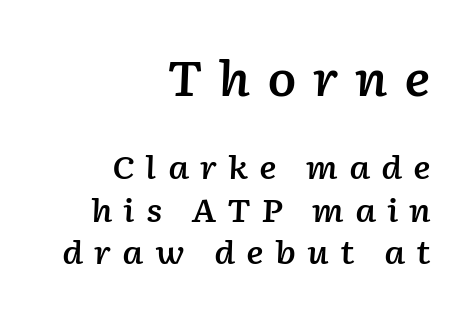
{"italic": "yes", "lean": "right", "slant_degrees": 2, "bold": "semi", "weight": "semibold", "width": "normal", "stroke_contrast": "low", "x_height": "medium", "monospaced": "no", "underline": "no", "align": "right", "line_spacing": "normal", "line_spacing_ratio": 1.33, "letter_spacing": "wide", "letter_spacing_em": 0.34, "larger_block": "first", "size_ratio": 1.5, "glyph_px": 48}
